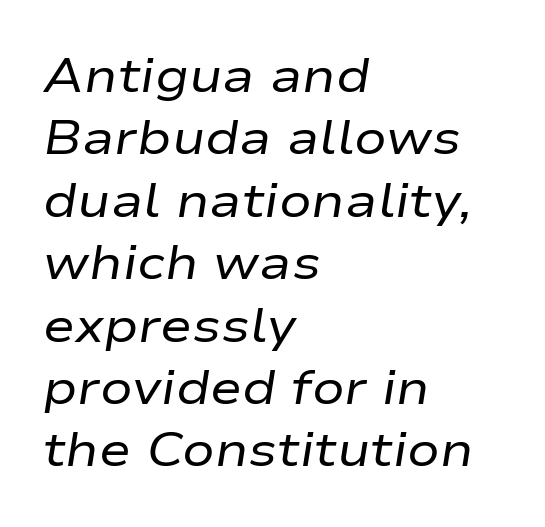
Q: Is the text bold? A: No.
Q: Is the text italic (slanted)? A: Yes, it leans right by about 9 degrees.
Q: Is the text underlined? A: No.
Q: How is the paragraph aligned? A: Left-aligned.
Q: Is the spacing between letters normal or unusually wide? A: Normal.
Q: Is the spacing between lines tight, normal or loose? A: Normal.
Q: Width (condensed, normal, or wide)? A: Wide.
Q: Stroke contrast? A: Low.
Q: x-height? A: Medium.
Q: Monospaced? A: No.
